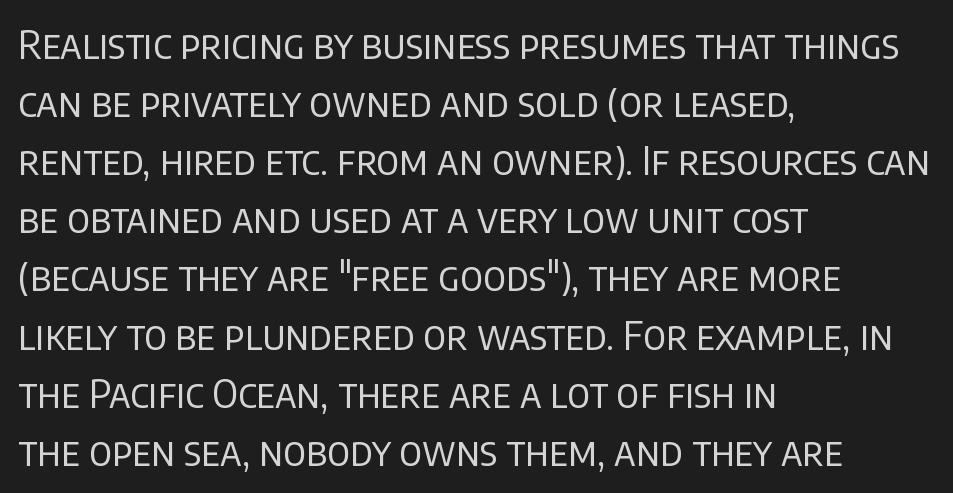
The image shows 39 px regular-weight sans-serif type, upright; set left-aligned, normal line spacing (1.49x), normal letter spacing, not underlined; low stroke contrast and a large x-height.
